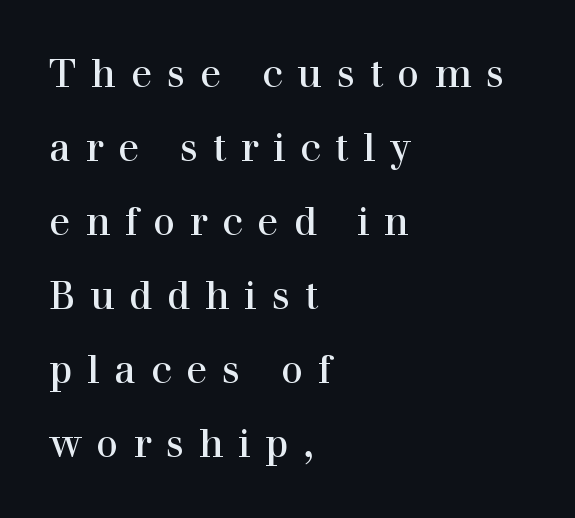
The lines are quadded left. Compared with typical paragraphs, the rows here are farther apart. Plain, unruled lines of type. Spacing verdict: proportional, widths tailored to each character. The gaps between neighbouring characters are conspicuously large.
